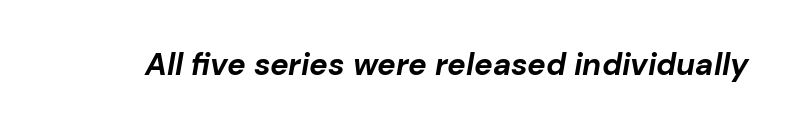
Q: Is the text bold? A: Yes.
Q: Is the text italic (slanted)? A: Yes, it leans right by about 10 degrees.
Q: Is the text underlined? A: No.
Q: Is the spacing between letters normal or unusually wide? A: Normal.
Q: Width (condensed, normal, or wide)? A: Normal.
Q: Stroke contrast? A: Low.
Q: x-height? A: Medium.
Q: Monospaced? A: No.
